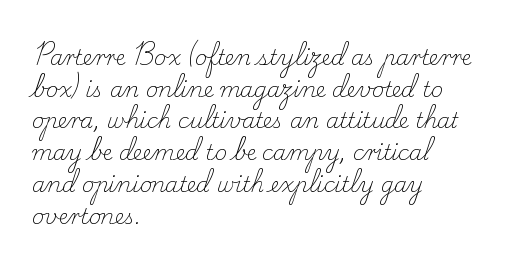
Leftover space on each line is placed entirely after the last word. The rows are spaced the way most documents space them. The font is comparable to plain body text, perhaps lighter. Honestly, there is no underline to notice here at all. Nobody touched the tracking dial on this one.
